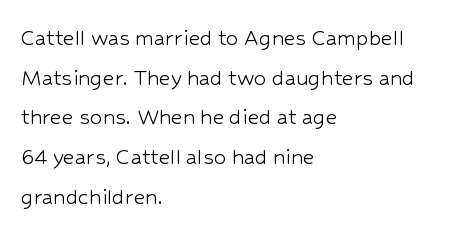
{"italic": "no", "bold": "no", "underline": "no", "align": "left", "line_spacing": "normal", "line_spacing_ratio": 1.59, "letter_spacing": "normal", "letter_spacing_em": 0.0, "glyph_px": 25}
